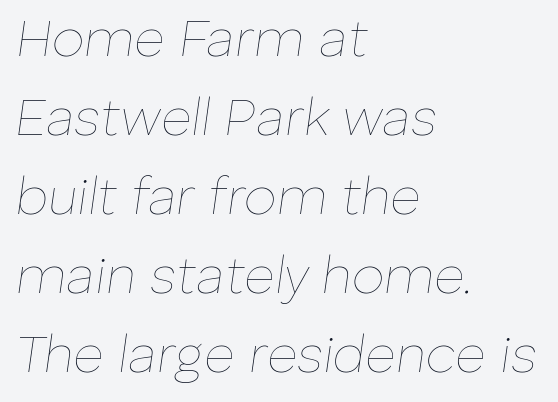
{"italic": "yes", "lean": "right", "slant_degrees": 8, "bold": "no", "weight": "thin", "width": "normal", "stroke_contrast": "low", "x_height": "medium", "monospaced": "no", "underline": "no", "align": "left", "line_spacing": "normal", "line_spacing_ratio": 1.52, "letter_spacing": "normal", "letter_spacing_em": 0.0, "glyph_px": 52}
